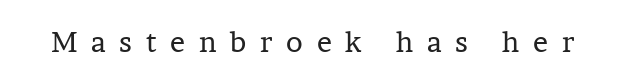
Q: Is the text bold? A: No.
Q: Is the text italic (slanted)? A: No, it is upright.
Q: Is the typeface a serif or a sans-serif typeface? A: Serif.
Q: Is the text underlined? A: No.
Q: Is the spacing between letters normal or unusually wide? A: Unusually wide.
Q: Width (condensed, normal, or wide)? A: Normal.
Q: Stroke contrast? A: Low.
Q: x-height? A: Medium.
Q: Monospaced? A: No.
